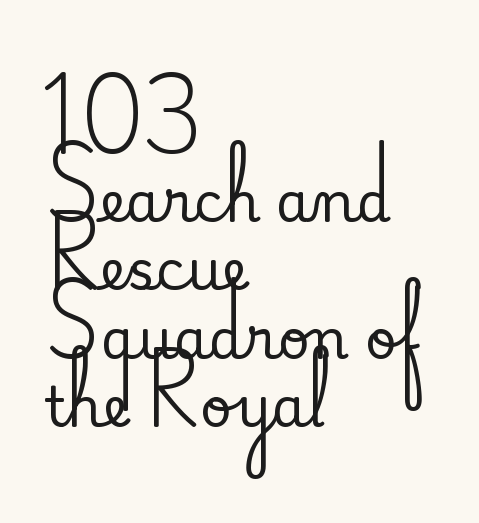
Q: Is the text italic (slanted)? A: No, it is upright.
Q: Is the typeface a serif or a sans-serif typeface? A: Serif.
Q: Is the text underlined? A: No.
Q: How is the paragraph aligned? A: Left-aligned.
Q: Is the spacing between letters normal or unusually wide? A: Normal.
Q: Width (condensed, normal, or wide)? A: Normal.
Q: Stroke contrast? A: Medium.
Q: x-height? A: Small.
Q: Monospaced? A: No.
